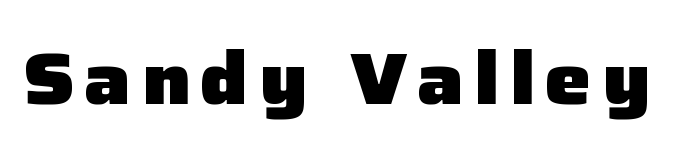
The characters display no serif detailing; their extremities are plain. Heavy, bold letterforms. Italic? Not at all — the glyphs are vertical. Underlining? Definitely not there.
